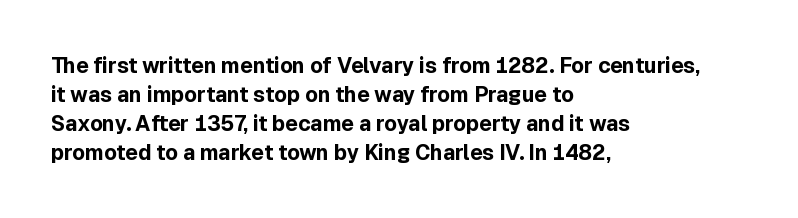
The lines are quadded left. These lines keep a tight, regular rhythm from letter to letter. The gap between lines stays unmarked. It's the straight-up-and-down kind of type. The rendering uses a moderate line-height, typical for paragraphs. Pretty heavy lettering here — definitely bold.
